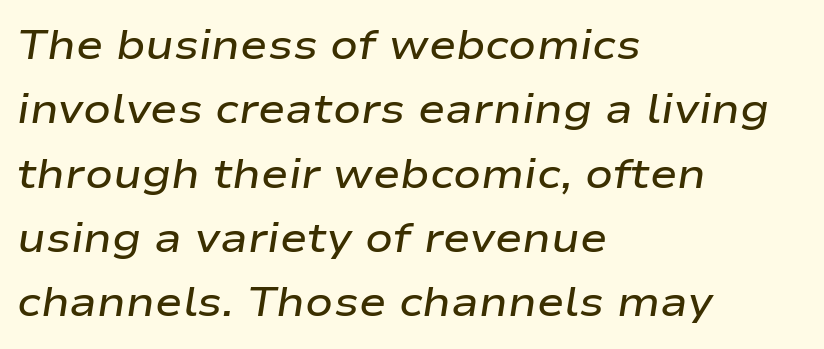
The image shows 41 px semibold, wide type, italic (leaning right); set left-aligned, normal line spacing (1.57x), normal letter spacing, not underlined; low stroke contrast and a medium x-height.
